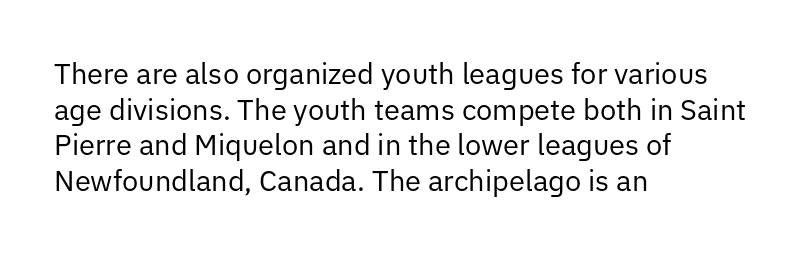
The image shows 29 px regular-weight sans-serif type, upright; set left-aligned, line spacing 1.23x, normal letter spacing, not underlined; low stroke contrast and a medium x-height.
